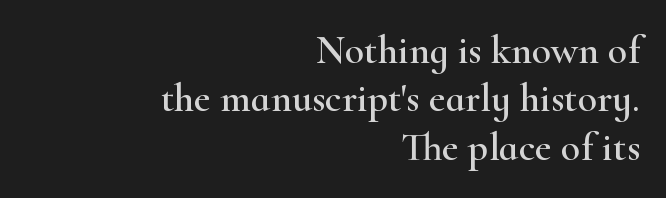
{"serif": "yes", "italic": "no", "width": "wide", "stroke_contrast": "high", "x_height": "small", "monospaced": "no", "underline": "no", "align": "right", "line_spacing_ratio": 1.21, "letter_spacing": "normal", "letter_spacing_em": 0.0, "glyph_px": 40}
